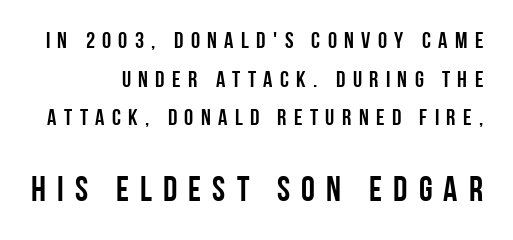
{"serif": "no", "italic": "no", "width": "condensed", "stroke_contrast": "low", "x_height": "large", "monospaced": "no", "underline": "no", "line_spacing": "normal", "line_spacing_ratio": 1.68, "letter_spacing": "wide", "letter_spacing_em": 0.32, "larger_block": "second", "size_ratio": 1.52, "glyph_px": 35}
